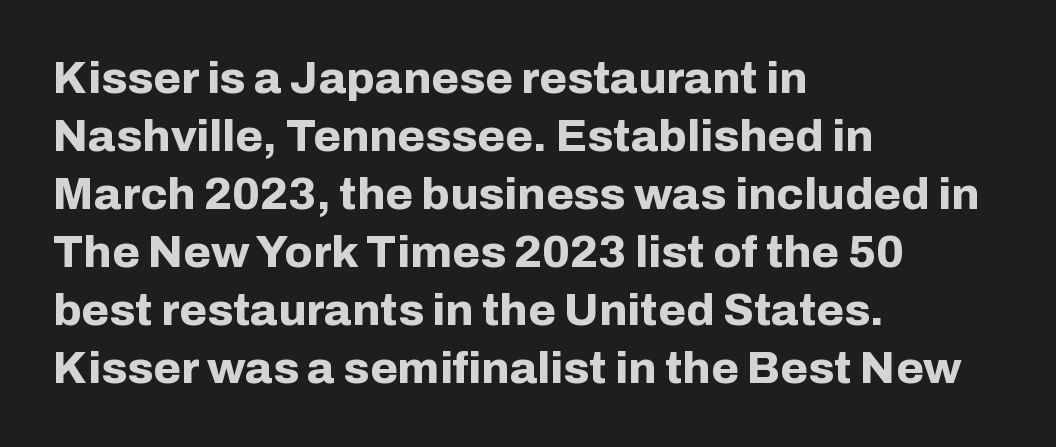
A roman cut, with each character standing at attention. These lines are composed in type without serifs. How are the letters spaced? Ordinarily, with no added tracking. A bare baseline throughout the passage. One-word summary of the alignment: left.
